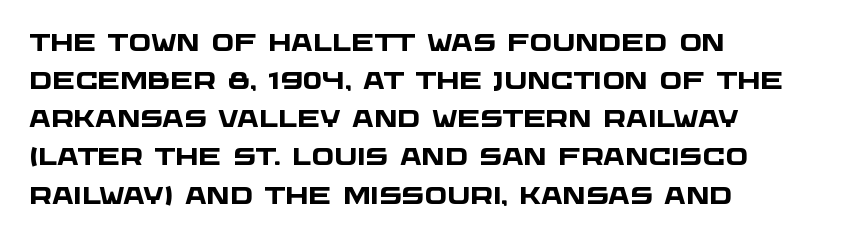
The rag falls on the right side of this text block. No extra tracking has been applied to these lines. If you measured baseline to baseline, you'd find a middling distance. In terms of weight, the rendering is a true, heavy bold. Letters rest on an invisible, unmarked baseline.
